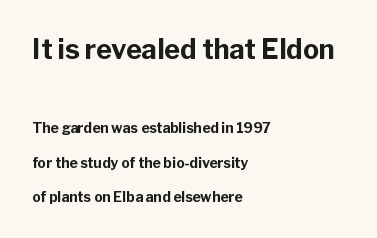
Style check: upright. Summary of weight: heavy, a full bold. The letterforms sit shoulder to shoulder at normal distance. These lines stand farther apart than default settings would place them. The space beneath each line is pristine and unruled. Two sizes are in play, and the larger belongs to the first block.
